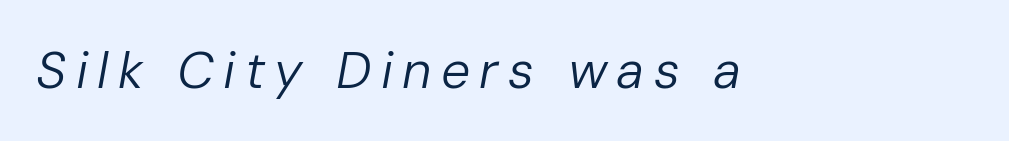
{"italic": "yes", "lean": "right", "slant_degrees": 10, "bold": "no", "weight": "regular", "width": "normal", "stroke_contrast": "low", "x_height": "medium", "monospaced": "no", "underline": "no", "glyph_px": 52}
